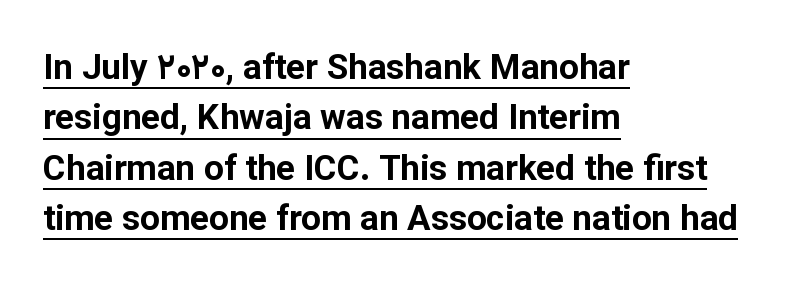
The image shows 35 px bold sans-serif type, upright; set left-aligned, normal line spacing (1.44x), normal letter spacing, underlined; low stroke contrast and a medium x-height.
